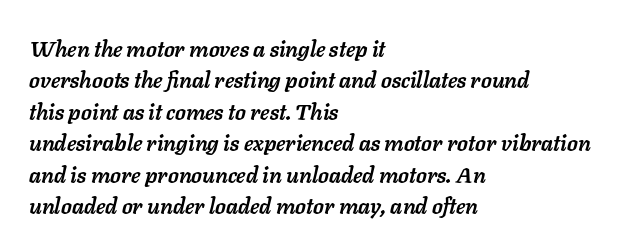
In terms of leading, this rendering sits right in the middle. Would a proofreader flag this as italicized? Yes. Typeset ragged right — the left edge is the straight one. Plenty of ink on the page — the face is bold. A clean baseline with only descenders dipping below it. Glyph-to-glyph distance matches everyday printed text.
